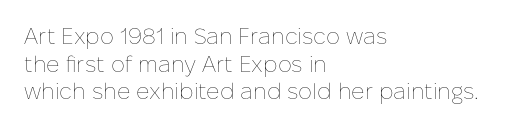
Q: Is the text bold? A: No.
Q: Is the text italic (slanted)? A: No, it is upright.
Q: Is the text underlined? A: No.
Q: How is the paragraph aligned? A: Left-aligned.
Q: Is the spacing between letters normal or unusually wide? A: Normal.
Q: Is the spacing between lines tight, normal or loose? A: Normal.
